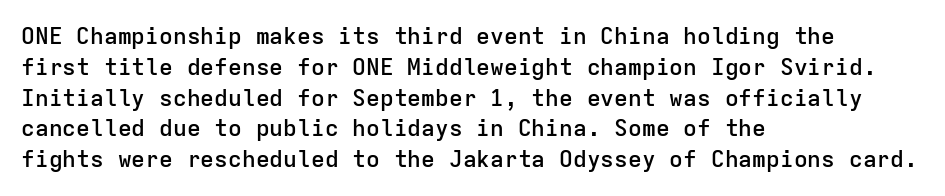
Whoever set this chose a conventional vertical rhythm. There is no visible air inserted between adjacent glyphs. Where is the straight margin? On the left. Type without underlining. The specimen reads as upright at a glance. The typesetting leans somewhat heavy: a semibold.
